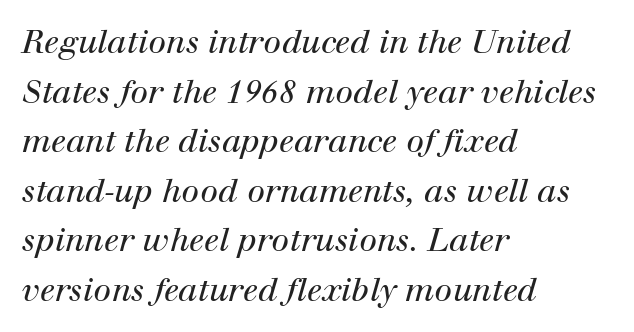
The image shows 32 px regular-weight serif type, italic (leaning right); set left-aligned, normal line spacing (1.55x), normal letter spacing, not underlined; high stroke contrast and a medium x-height.
